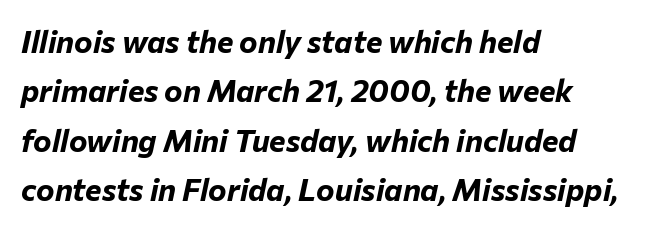
The image shows 31 px bold type, italic (leaning right); set left-aligned, normal line spacing (1.59x), normal letter spacing, not underlined; low stroke contrast and a medium x-height.
